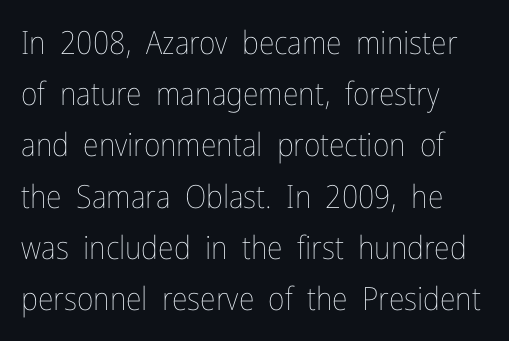
Q: Is the text bold? A: No.
Q: Is the text italic (slanted)? A: No, it is upright.
Q: Is the text underlined? A: No.
Q: How is the paragraph aligned? A: Left-aligned.
Q: Is the spacing between letters normal or unusually wide? A: Normal.
Q: Is the spacing between lines tight, normal or loose? A: Normal.
Q: Width (condensed, normal, or wide)? A: Condensed.
Q: Stroke contrast? A: Low.
Q: x-height? A: Medium.
Q: Monospaced? A: No.
